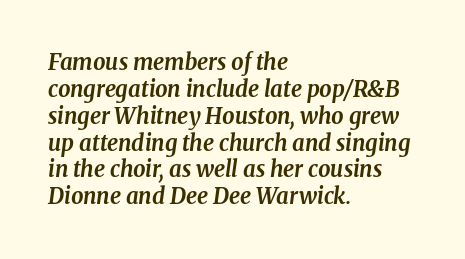
The image shows 22 px bold type, italic (leaning right); set left-aligned, line spacing 1.22x, normal letter spacing, not underlined.
